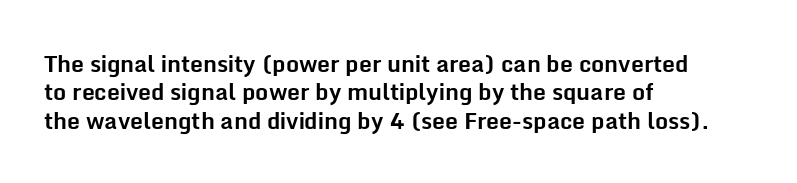
Plain, unruled lines of type. Heft: maximum for text — a bold. The tracking reads as untouched default to a designer's eye. Nope, not italic — everything's standing straight.
